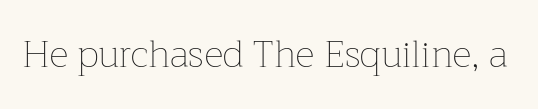
The image shows 37 px thin type, upright; set normal letter spacing, not underlined; low stroke contrast and a medium x-height.
